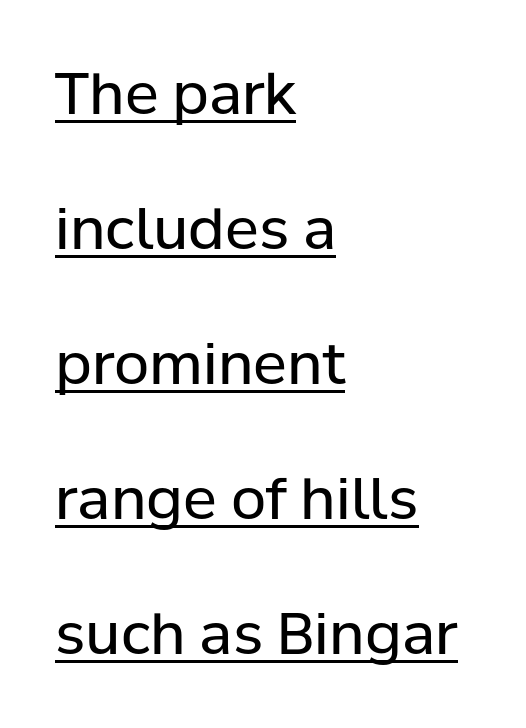
The image shows 57 px regular-weight sans-serif type, upright; set left-aligned, loose line spacing (2.37x), normal letter spacing, underlined; low stroke contrast and a medium x-height.
